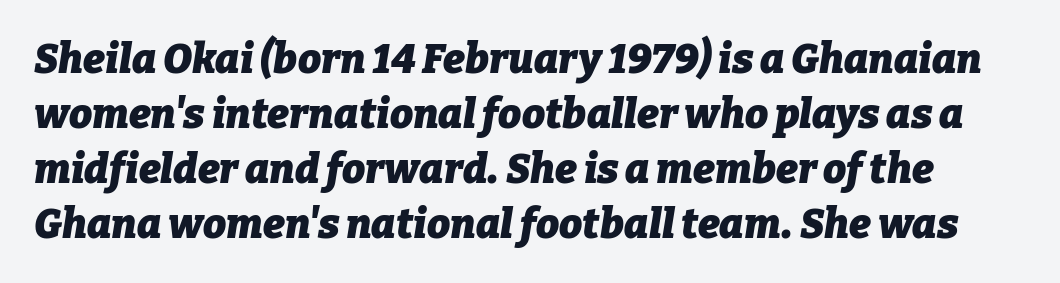
Q: Is the text bold? A: Yes.
Q: Is the text italic (slanted)? A: Yes, it leans right by about 9 degrees.
Q: Is the text underlined? A: No.
Q: Is the spacing between letters normal or unusually wide? A: Normal.
Q: Is the spacing between lines tight, normal or loose? A: Normal.
Q: Width (condensed, normal, or wide)? A: Normal.
Q: Stroke contrast? A: Low.
Q: x-height? A: Medium.
Q: Monospaced? A: No.
